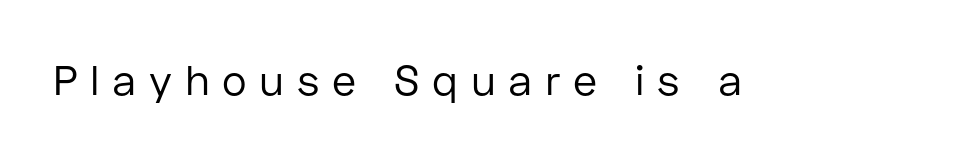
{"serif": "no", "italic": "no", "bold": "no", "weight": "regular", "width": "normal", "stroke_contrast": "low", "x_height": "medium", "monospaced": "no", "underline": "no", "letter_spacing": "wide", "letter_spacing_em": 0.3, "glyph_px": 42}
